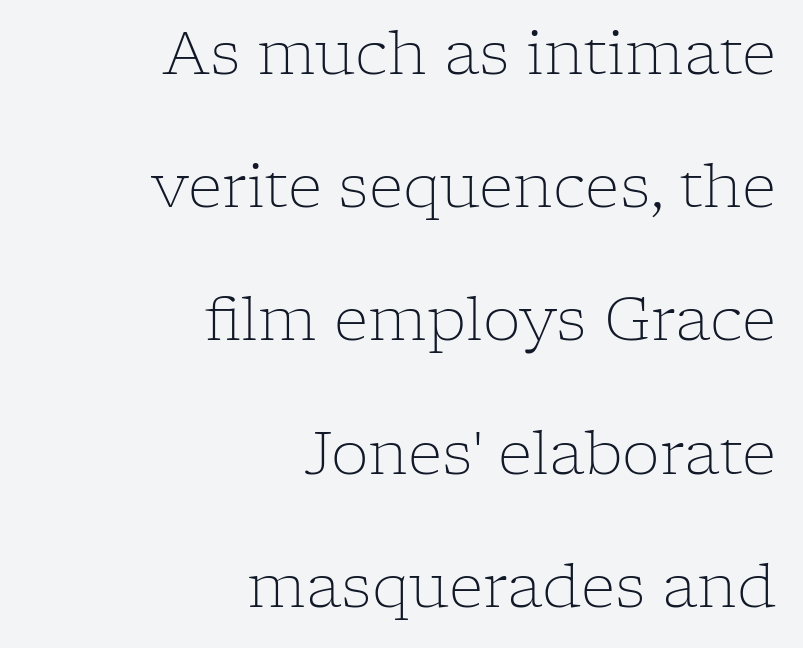
Do the characters align in a grid? No, the font is proportional. The lettering holds an erect, upright posture throughout. A serif font was chosen for this passage. A student would call this right alignment; a typographer would say flush right, rag left. The passage shown is not bold in any degree. The strip under each line holds only bare page.
